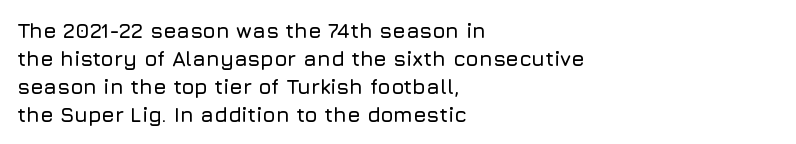
The image shows 21 px text type, upright; set left-aligned, normal line spacing (1.33x), normal letter spacing, not underlined.
